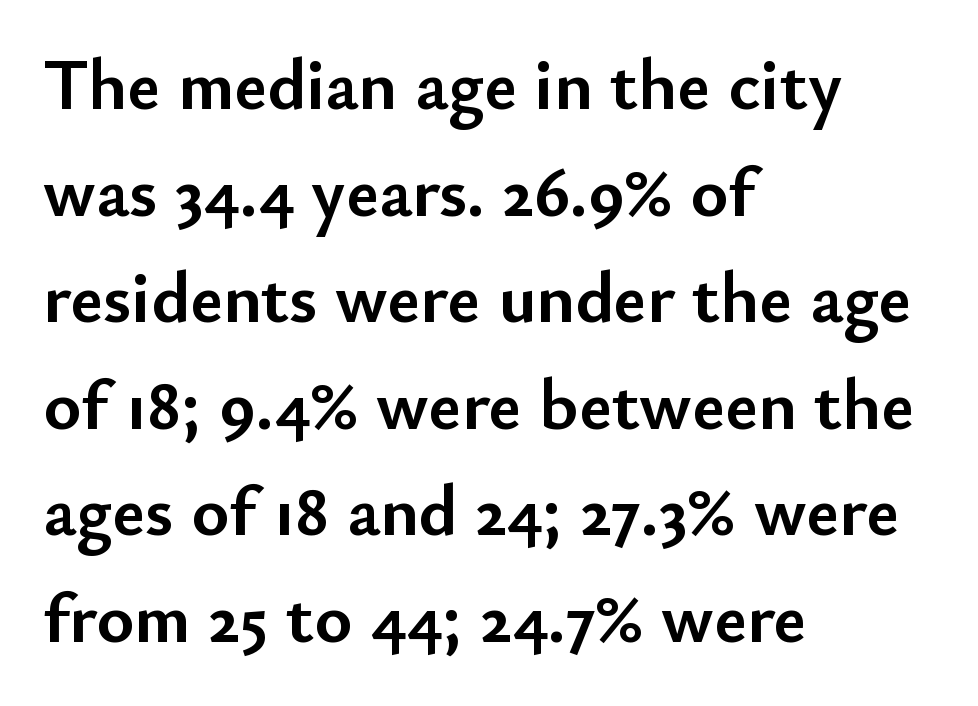
The image shows 72 px semibold sans-serif type, upright; set left-aligned, normal line spacing (1.48x), normal letter spacing, not underlined; low stroke contrast and a small x-height.
